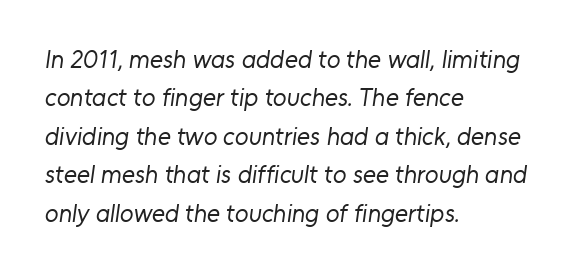
The space beneath each line is pristine and unruled. Layout note: lines flush left. This is not heavy type; no bold has been used. Reading down the column, the eye jumps a familiar distance to each next line.
